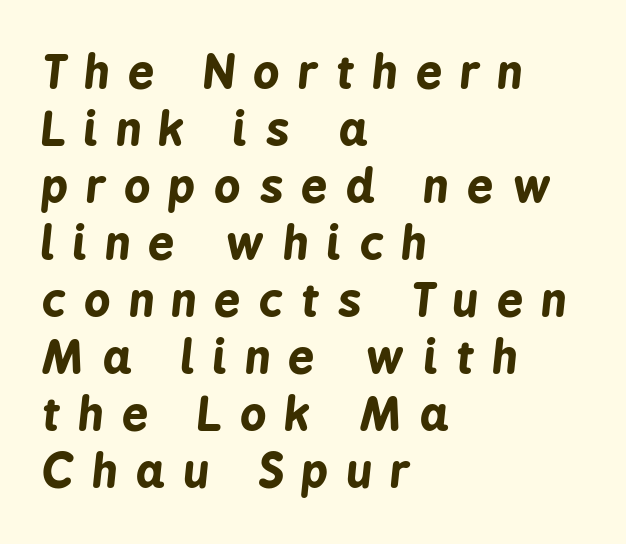
Q: Is the text bold? A: Yes.
Q: Is the text italic (slanted)? A: Yes, it leans right by about 6 degrees.
Q: Is the text underlined? A: No.
Q: How is the paragraph aligned? A: Left-aligned.
Q: Is the spacing between letters normal or unusually wide? A: Unusually wide.
Q: Width (condensed, normal, or wide)? A: Condensed.
Q: Stroke contrast? A: Low.
Q: x-height? A: Medium.
Q: Monospaced? A: No.
